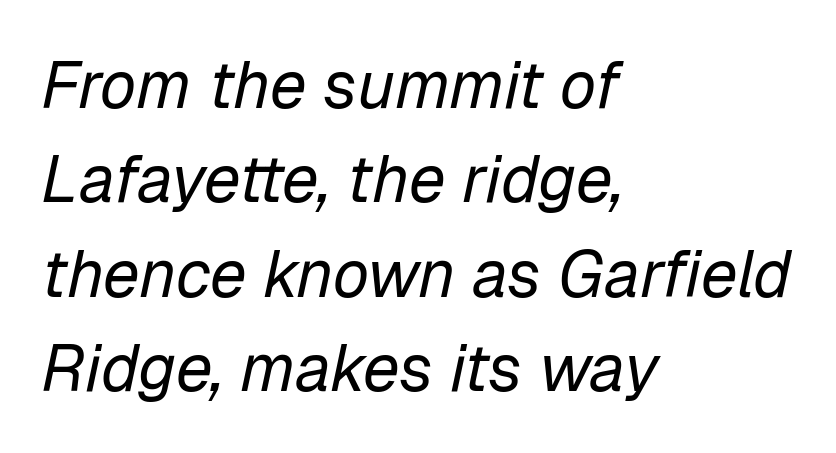
The image shows 66 px regular-weight type, italic (leaning right); set left-aligned, normal line spacing (1.43x), normal letter spacing, not underlined; low stroke contrast and a medium x-height.
